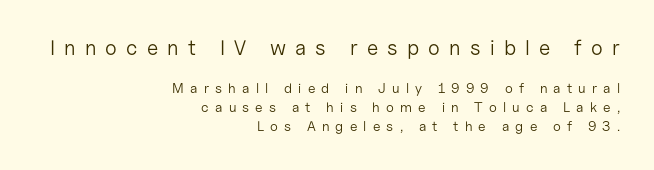
The image shows 21 px text type, upright; set right-aligned, normal line spacing (1.36x), unusually wide letter spacing (+0.44 em), not underlined; the first (top) block is 1.5x larger.
